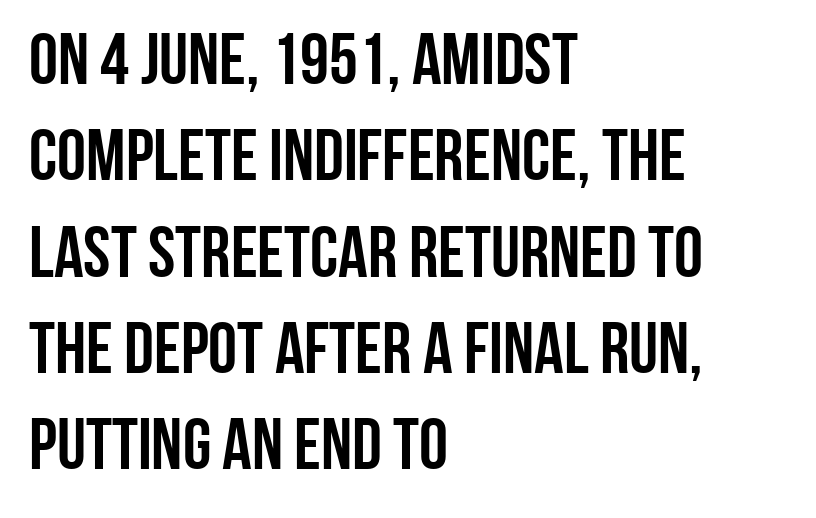
The image shows 73 px semibold, condensed sans-serif type, upright; set left-aligned, normal line spacing (1.32x), normal letter spacing, not underlined; low stroke contrast and a large x-height.
